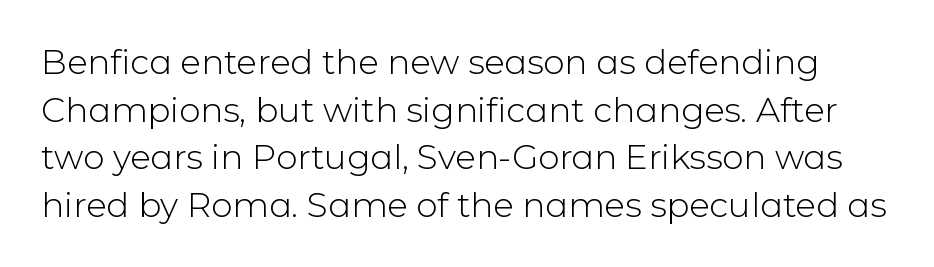
Q: Is the text bold? A: No.
Q: Is the text italic (slanted)? A: No, it is upright.
Q: Is the typeface a serif or a sans-serif typeface? A: Sans-serif.
Q: Is the text underlined? A: No.
Q: Is the spacing between letters normal or unusually wide? A: Normal.
Q: Is the spacing between lines tight, normal or loose? A: Normal.
Q: Width (condensed, normal, or wide)? A: Normal.
Q: Stroke contrast? A: Low.
Q: x-height? A: Medium.
Q: Monospaced? A: No.
